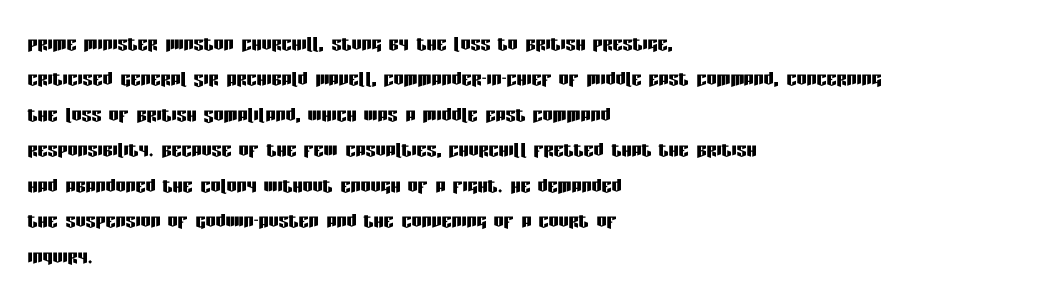
The image shows 25 px text type, upright; set left-aligned, normal line spacing (1.42x), normal letter spacing, not underlined.
